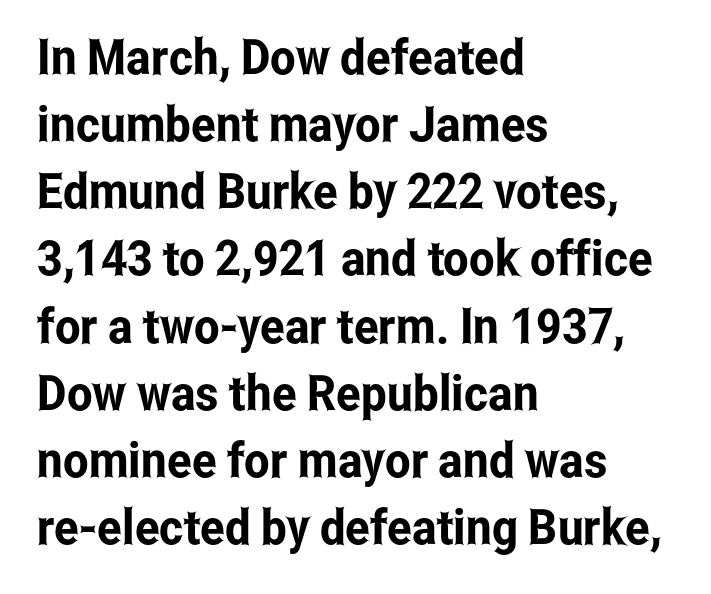
{"serif": "no", "italic": "no", "width": "condensed", "stroke_contrast": "low", "x_height": "medium", "monospaced": "no", "underline": "no", "align": "left", "line_spacing": "normal", "line_spacing_ratio": 1.37, "letter_spacing": "normal", "letter_spacing_em": 0.0, "glyph_px": 49}
